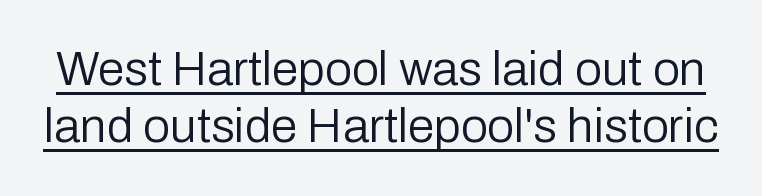
{"serif": "no", "italic": "no", "bold": "no", "weight": "regular", "width": "normal", "stroke_contrast": "low", "x_height": "medium", "monospaced": "no", "underline": "yes", "line_spacing_ratio": 1.19, "letter_spacing": "normal", "letter_spacing_em": 0.0, "glyph_px": 48}
